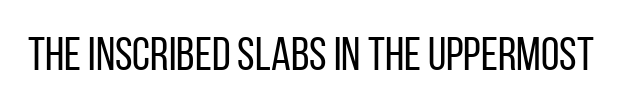
The image shows 47 px regular-weight, condensed sans-serif type, upright; set normal letter spacing, not underlined; low stroke contrast and a large x-height.
